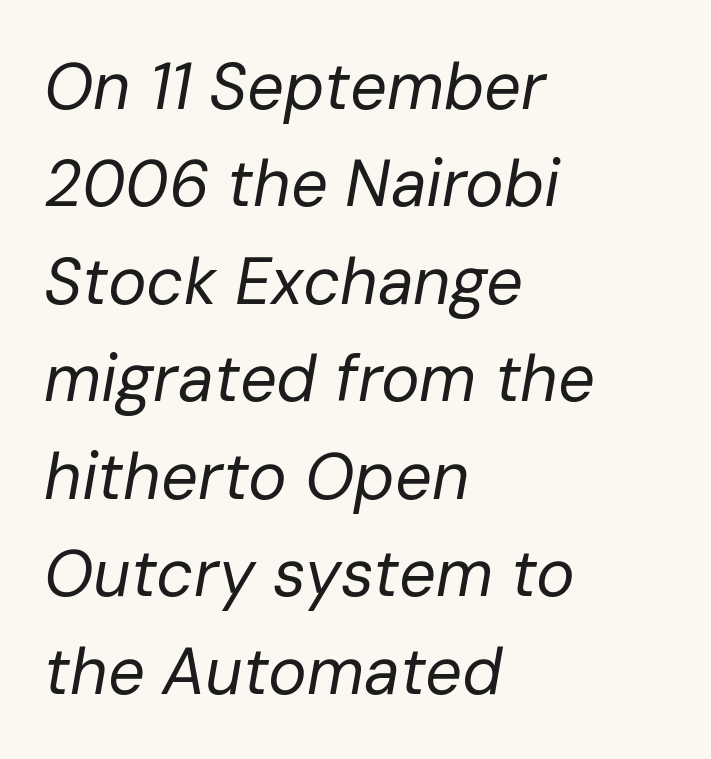
Q: Is the text bold? A: No.
Q: Is the text italic (slanted)? A: Yes, it leans right by about 10 degrees.
Q: Is the text underlined? A: No.
Q: How is the paragraph aligned? A: Left-aligned.
Q: Is the spacing between letters normal or unusually wide? A: Normal.
Q: Is the spacing between lines tight, normal or loose? A: Normal.
Q: Width (condensed, normal, or wide)? A: Normal.
Q: Stroke contrast? A: Low.
Q: x-height? A: Medium.
Q: Monospaced? A: No.
